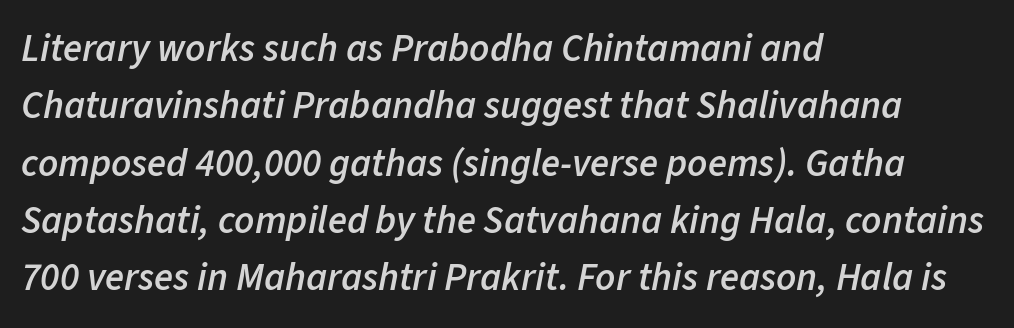
Q: Is the text bold? A: Semi-bold.
Q: Is the text italic (slanted)? A: Yes, it leans right by about 11 degrees.
Q: Is the text underlined? A: No.
Q: How is the paragraph aligned? A: Left-aligned.
Q: Is the spacing between letters normal or unusually wide? A: Normal.
Q: Is the spacing between lines tight, normal or loose? A: Normal.
Q: Width (condensed, normal, or wide)? A: Normal.
Q: Stroke contrast? A: Low.
Q: x-height? A: Medium.
Q: Monospaced? A: No.
